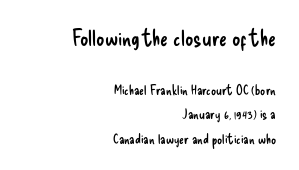
{"italic": "no", "bold": "no", "underline": "no", "align": "right", "line_spacing_ratio": 1.73, "letter_spacing": "normal", "letter_spacing_em": 0.0, "larger_block": "first", "size_ratio": 1.64, "glyph_px": 23}
